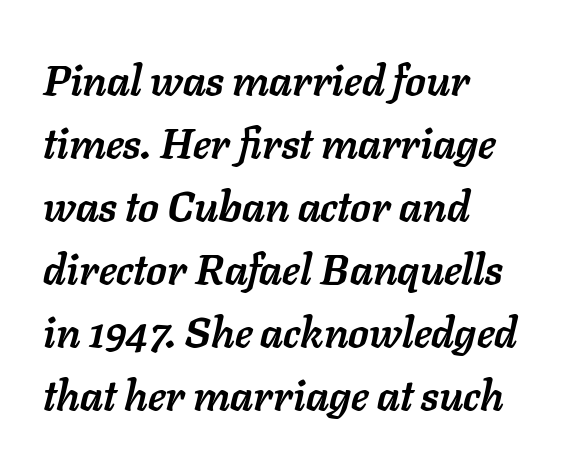
{"italic": "yes", "lean": "right", "slant_degrees": 11, "bold": "yes", "weight": "semibold", "width": "normal", "stroke_contrast": "low", "x_height": "medium", "monospaced": "no", "underline": "no", "align": "left", "line_spacing": "normal", "line_spacing_ratio": 1.5, "letter_spacing": "normal", "letter_spacing_em": 0.0, "glyph_px": 42}
